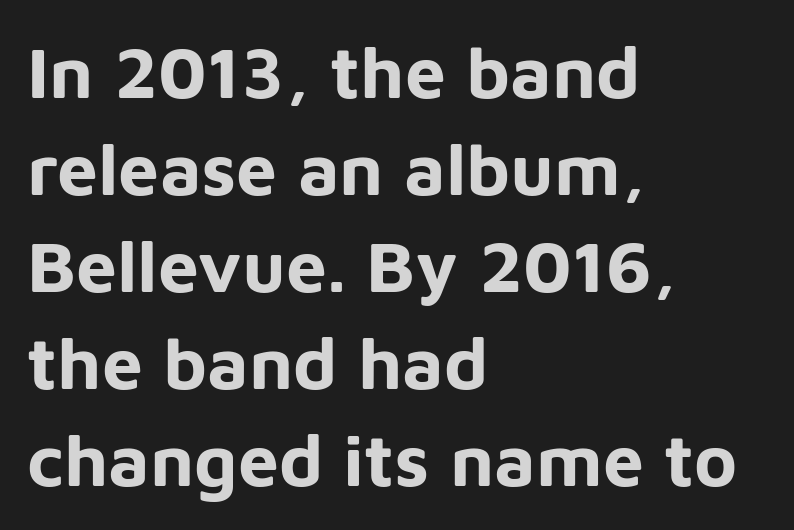
A typesetter would call this leading conventional body-copy spacing. You could not count columns in this text — the font is proportionally spaced. Does the weight exceed regular? Yes, all the way to bold. The letters sit at their default tracking, neither squeezed nor spread. The lines are quadded left. The axis of the letterforms is exactly vertical.
